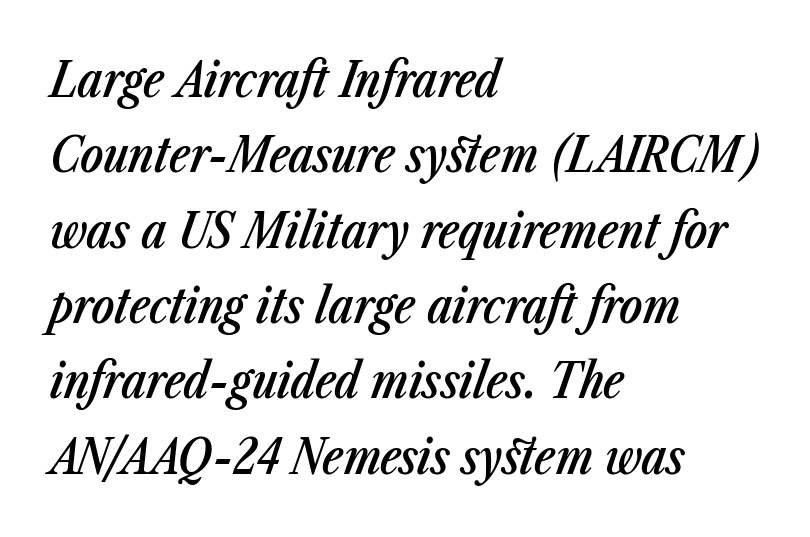
{"italic": "yes", "lean": "right", "slant_degrees": 23, "bold": "semi", "weight": "semibold", "width": "condensed", "stroke_contrast": "low", "x_height": "medium", "monospaced": "no", "underline": "no", "align": "left", "line_spacing": "normal", "line_spacing_ratio": 1.57, "letter_spacing": "normal", "letter_spacing_em": 0.0, "glyph_px": 48}
